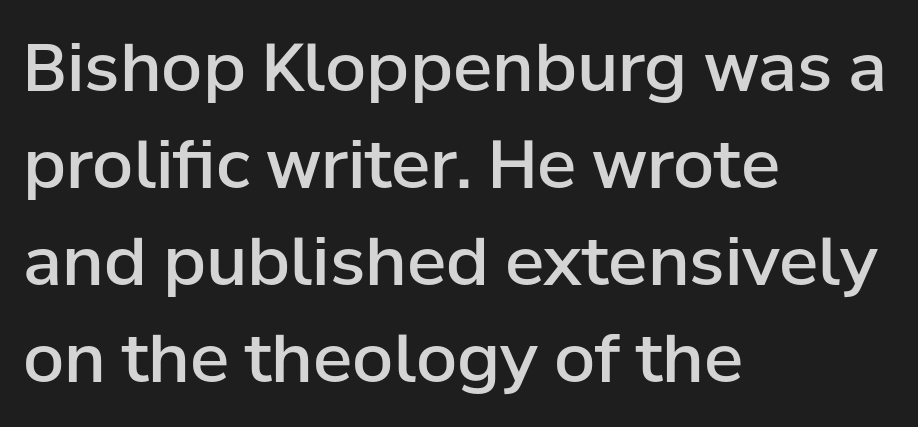
The typesetter chose a ragged-right arrangement here. The passage shown is semibold, sitting just below true bold. The type sits square on the baseline with zero lean. Do the characters align in a grid? No, the font is proportional.
